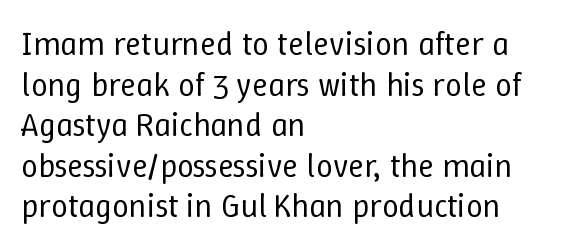
Standard letterfit; no display-style spreading of the glyphs. The paragraph has a hard left edge and a soft right edge. A clean baseline with only descenders dipping below it. Italic? Not at all — the glyphs are vertical. Stroke mass is kept to a normal reading level or below.
